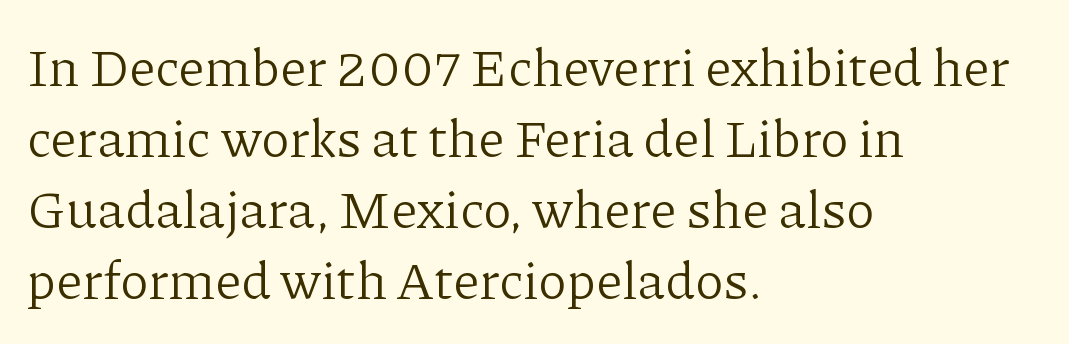
The image shows 53 px light serif type, upright; set left-aligned, normal line spacing (1.34x), normal letter spacing, not underlined; low stroke contrast and a medium x-height.
